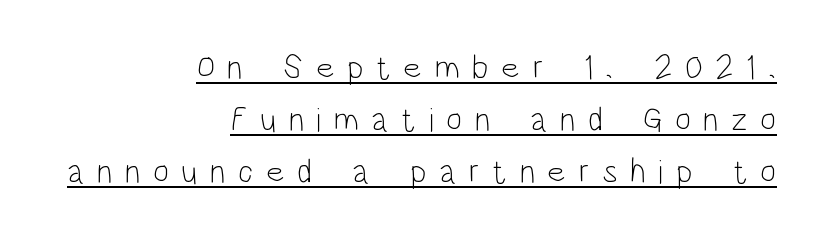
The image shows 34 px light, condensed sans-serif type, upright; set right-aligned, normal line spacing (1.53x), unusually wide letter spacing (+0.37 em), underlined; low stroke contrast and a large x-height.
